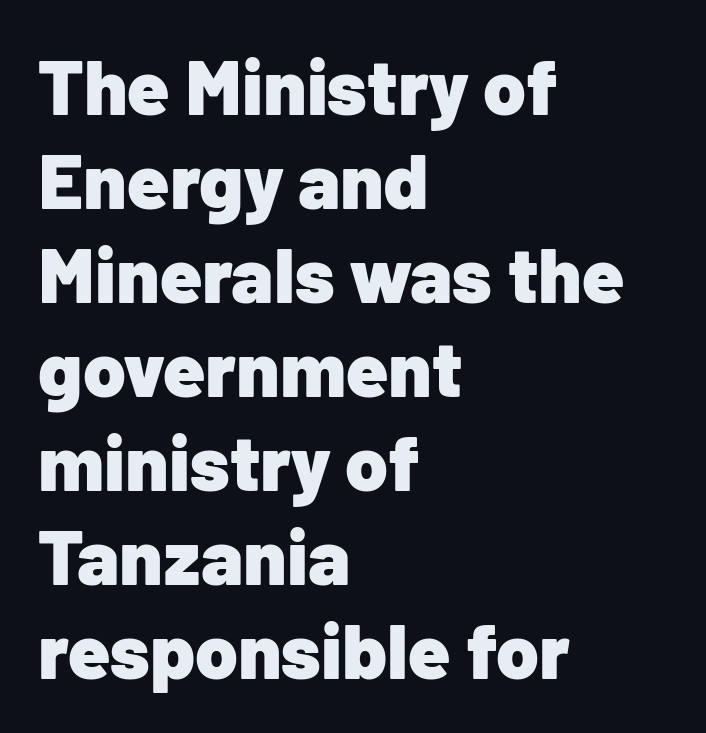
Caption: bold face, heavy strokes. Nobody touched the tracking dial on this one. The text block is weighted toward the left margin, trailing off unevenly rightward. Each letter's strokes conclude bluntly, with no projecting serifs. Is this a fixed-width face? No — the glyphs have proportional, varying widths. The axis of the letterforms is exactly vertical.
